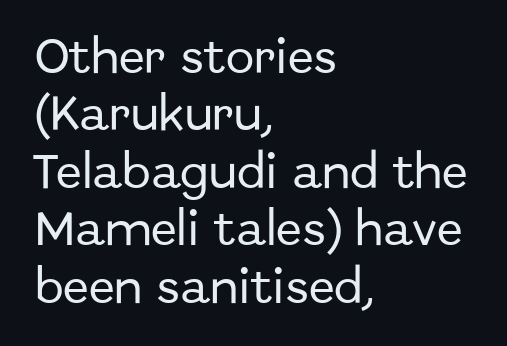
Q: Is the text italic (slanted)? A: No, it is upright.
Q: Is the typeface a serif or a sans-serif typeface? A: Sans-serif.
Q: Is the text underlined? A: No.
Q: How is the paragraph aligned? A: Left-aligned.
Q: Is the spacing between letters normal or unusually wide? A: Normal.
Q: Is the spacing between lines tight, normal or loose? A: Normal.
Q: Width (condensed, normal, or wide)? A: Normal.
Q: Stroke contrast? A: Low.
Q: x-height? A: Medium.
Q: Monospaced? A: No.
